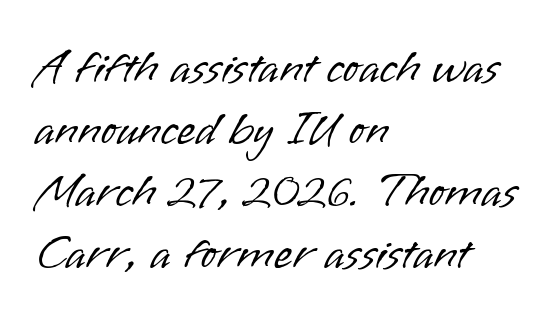
The image shows 48 px light sans-serif type; set left-aligned, normal line spacing (1.29x), normal letter spacing, not underlined; low stroke contrast and a small x-height.
